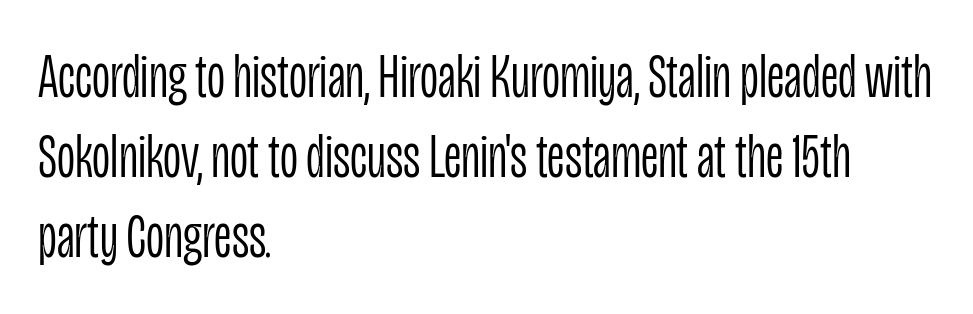
The letters advance in unequal steps, a hallmark of proportional type. The passage shown is not underscored anywhere. There is no visible air inserted between adjacent glyphs. If you measured baseline to baseline, you'd find a middling distance. Teacher's note: observe the even left margin — that is flush-left alignment. The designer went with a sans here, leaving each stem footless.
